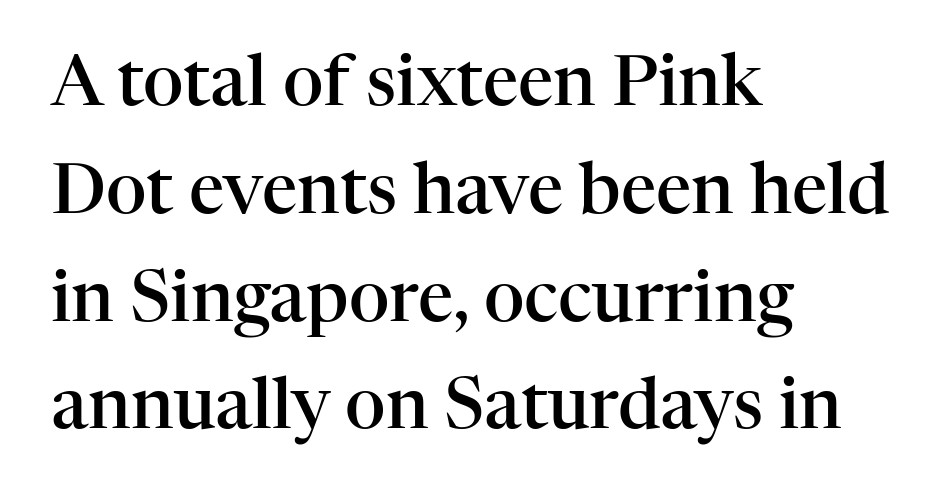
This rendering leaves character spacing at its baseline value. Rule under the text: the space is simply empty. A somewhat darkened texture: the type is semibold rather than bold. The letters stand straight up with perfectly vertical stems.
